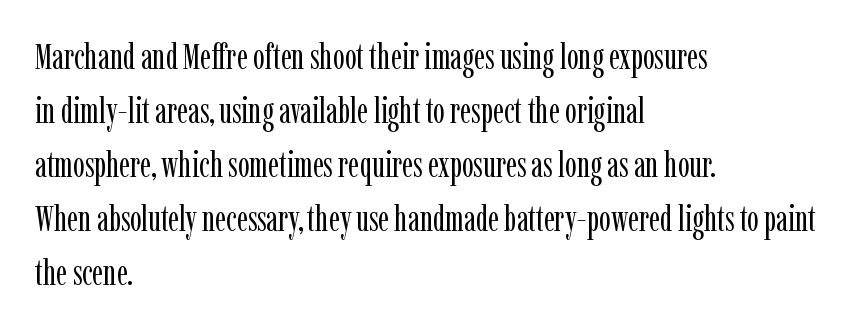
The image shows 35 px regular-weight, condensed serif type, upright; set left-aligned, normal line spacing (1.54x), normal letter spacing, not underlined; low stroke contrast and a medium x-height.
